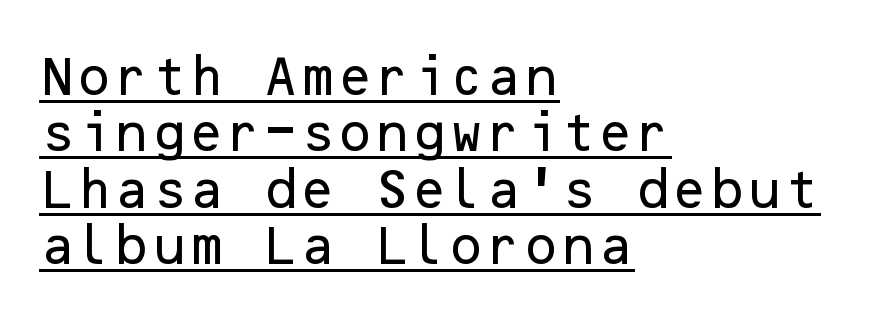
The image shows 43 px sans-serif type, upright; set left-aligned, normal line spacing (1.31x), normal letter spacing, underlined; low stroke contrast and a medium x-height.
